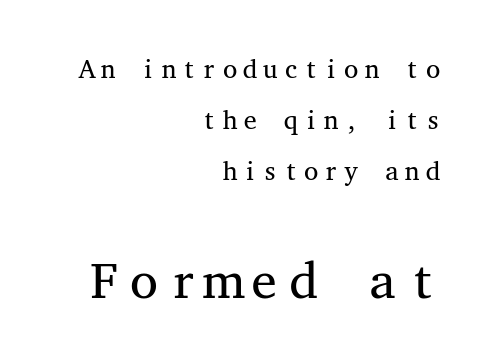
What stands out about the letter spacing? Nothing — it is the standard amount. Horizontally, the lines are justified to the trailing edge only. No word sits above an underline. The letters look calm and open, with moderate or lighter stems.
